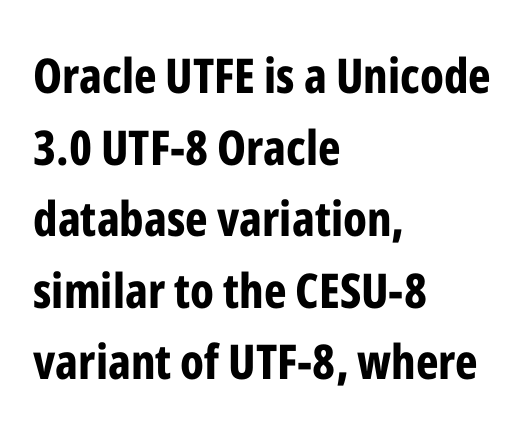
The image shows 48 px bold, condensed sans-serif type, upright; set left-aligned, normal line spacing (1.49x), normal letter spacing, not underlined; low stroke contrast and a medium x-height.
